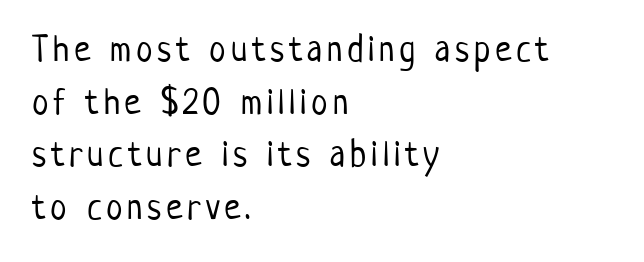
The image shows 37 px light, condensed sans-serif type, upright; set left-aligned, normal line spacing (1.42x), not underlined; low stroke contrast and a medium x-height.
